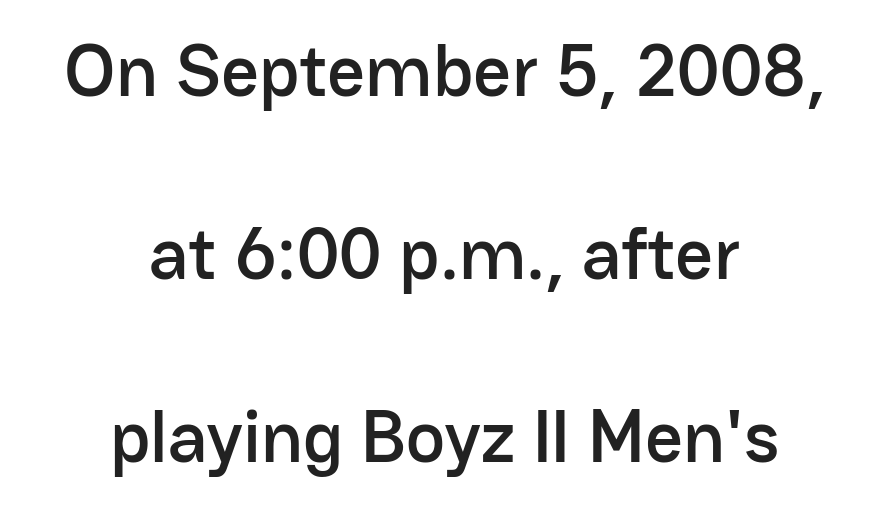
{"serif": "no", "italic": "no", "width": "normal", "stroke_contrast": "low", "x_height": "medium", "monospaced": "no", "underline": "no", "align": "center", "line_spacing": "loose", "line_spacing_ratio": 2.47, "letter_spacing": "normal", "letter_spacing_em": 0.0, "glyph_px": 74}
